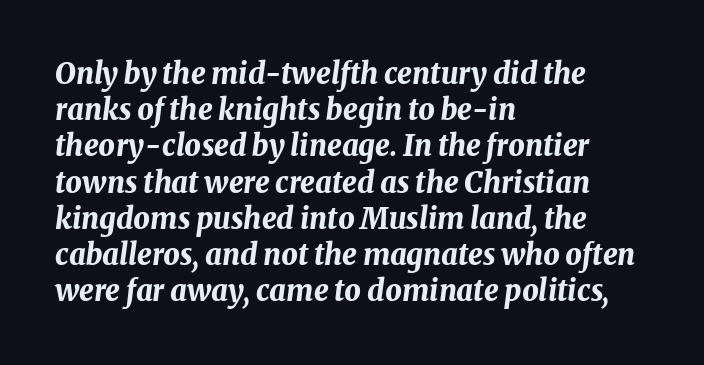
Q: Is the text bold? A: Yes.
Q: Is the text italic (slanted)? A: Yes, it leans right by about 8 degrees.
Q: Is the text underlined? A: No.
Q: How is the paragraph aligned? A: Left-aligned.
Q: Is the spacing between letters normal or unusually wide? A: Normal.
Q: Is the spacing between lines tight, normal or loose? A: Normal.
Q: Width (condensed, normal, or wide)? A: Normal.
Q: Stroke contrast? A: Medium.
Q: x-height? A: Medium.
Q: Monospaced? A: No.
